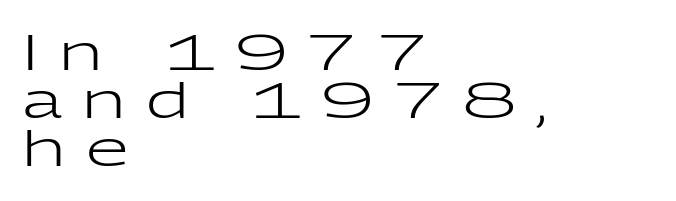
{"serif": "no", "italic": "no", "bold": "no", "weight": "regular", "width": "wide", "stroke_contrast": "low", "x_height": "medium", "monospaced": "no", "underline": "no", "align": "left", "line_spacing": "tight", "line_spacing_ratio": 0.98, "letter_spacing": "wide", "letter_spacing_em": 0.41, "glyph_px": 49}
